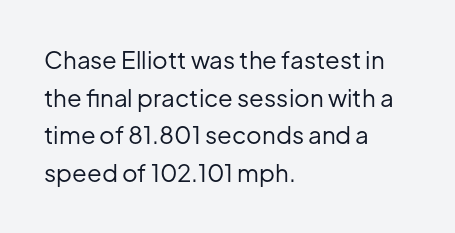
{"italic": "no", "bold": "no", "underline": "no", "align": "left", "line_spacing": "normal", "line_spacing_ratio": 1.57, "letter_spacing": "normal", "letter_spacing_em": 0.0, "glyph_px": 24}
